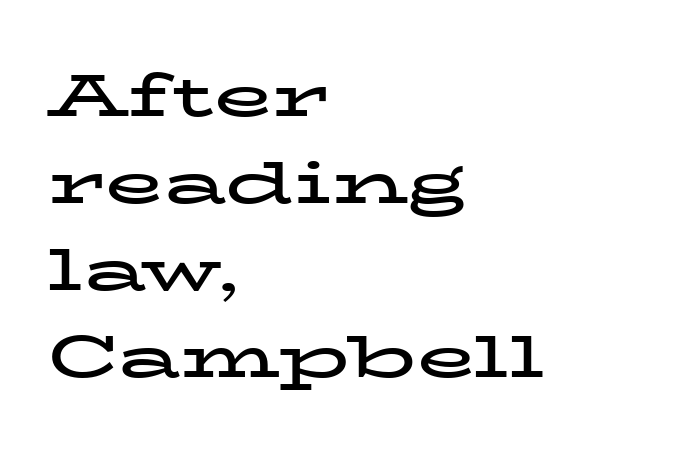
Q: Is the text bold? A: Yes.
Q: Is the text italic (slanted)? A: No, it is upright.
Q: Is the typeface a serif or a sans-serif typeface? A: Serif.
Q: Is the text underlined? A: No.
Q: How is the paragraph aligned? A: Left-aligned.
Q: Is the spacing between letters normal or unusually wide? A: Normal.
Q: Is the spacing between lines tight, normal or loose? A: Normal.
Q: Width (condensed, normal, or wide)? A: Wide.
Q: Stroke contrast? A: Low.
Q: x-height? A: Medium.
Q: Monospaced? A: No.
